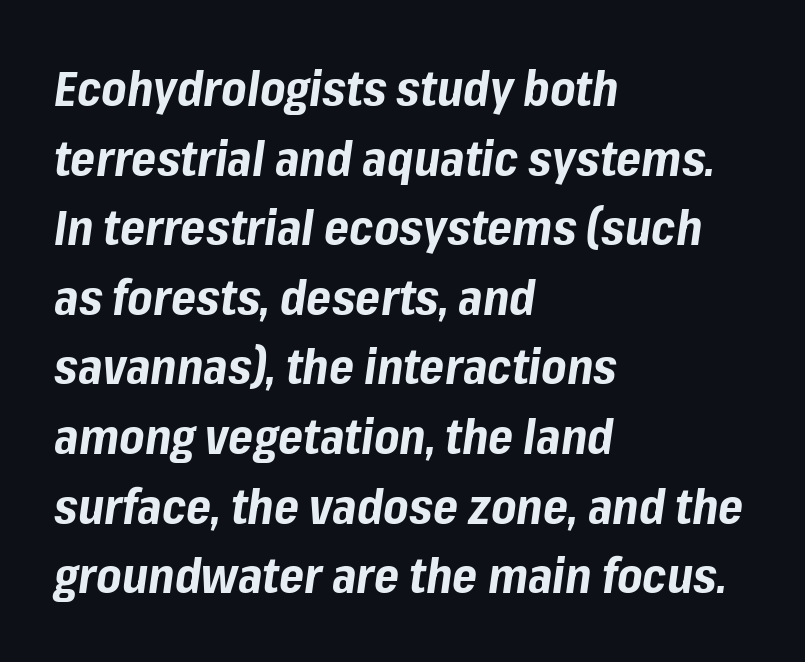
{"italic": "yes", "lean": "right", "slant_degrees": 8, "bold": "yes", "weight": "bold", "width": "normal", "stroke_contrast": "low", "x_height": "medium", "monospaced": "no", "underline": "no", "align": "left", "line_spacing": "normal", "line_spacing_ratio": 1.45, "letter_spacing": "normal", "letter_spacing_em": 0.0, "glyph_px": 48}
